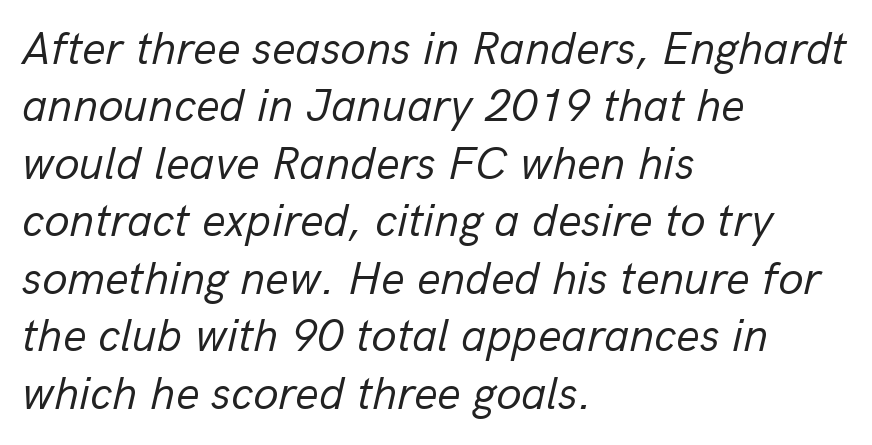
{"italic": "yes", "lean": "right", "slant_degrees": 13, "bold": "no", "weight": "regular", "width": "normal", "stroke_contrast": "low", "x_height": "medium", "monospaced": "no", "underline": "no", "align": "left", "line_spacing": "normal", "line_spacing_ratio": 1.25, "letter_spacing": "normal", "letter_spacing_em": 0.0, "glyph_px": 46}
